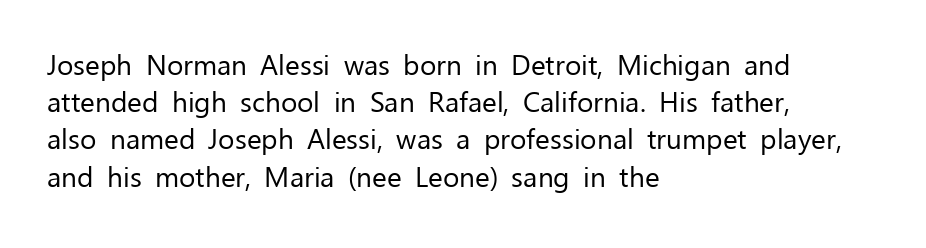
Q: Is the text bold? A: No.
Q: Is the text italic (slanted)? A: No, it is upright.
Q: Is the typeface a serif or a sans-serif typeface? A: Sans-serif.
Q: Is the text underlined? A: No.
Q: How is the paragraph aligned? A: Left-aligned.
Q: Is the spacing between letters normal or unusually wide? A: Normal.
Q: Is the spacing between lines tight, normal or loose? A: Normal.
Q: Width (condensed, normal, or wide)? A: Normal.
Q: Stroke contrast? A: Low.
Q: x-height? A: Medium.
Q: Monospaced? A: No.
